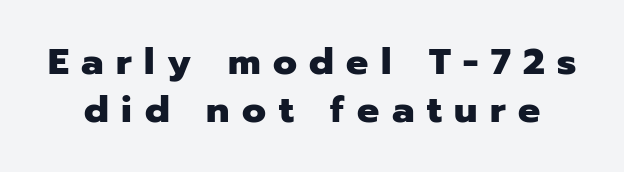
The image shows 37 px heavy sans-serif type, upright; set normal line spacing (1.3x), unusually wide letter spacing (+0.34 em), not underlined; low stroke contrast and a medium x-height.
